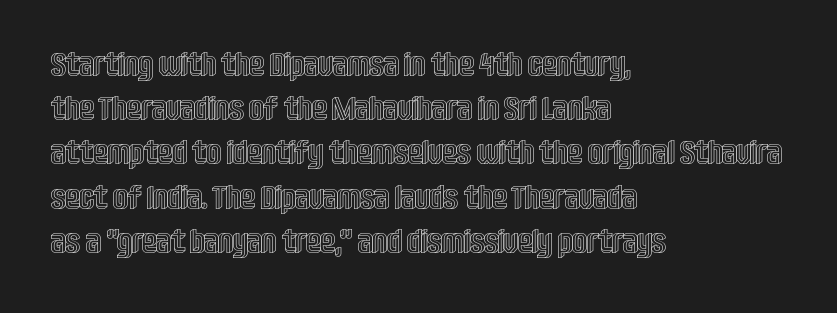
{"italic": "no", "width": "condensed", "x_height": "large", "monospaced": "no", "underline": "no", "align": "left", "line_spacing": "normal", "line_spacing_ratio": 1.34, "letter_spacing": "normal", "letter_spacing_em": 0.0, "glyph_px": 33}
